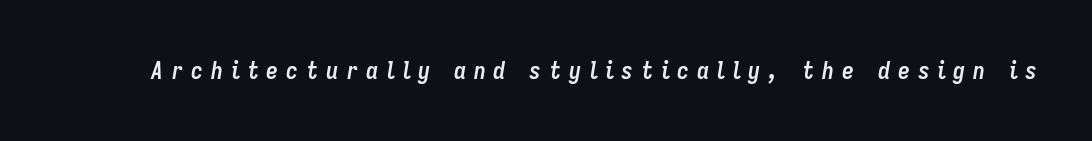
Q: Is the text bold? A: Yes.
Q: Is the text italic (slanted)? A: Yes, it leans right by about 9 degrees.
Q: Is the text underlined? A: No.
Q: Is the spacing between letters normal or unusually wide? A: Unusually wide.
